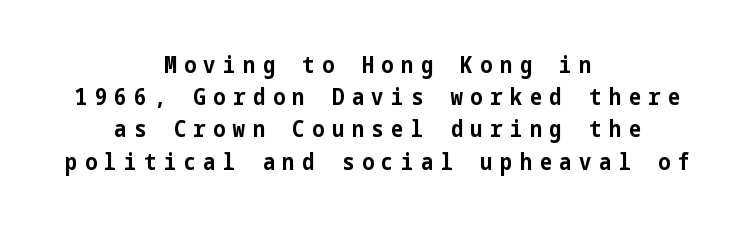
{"italic": "no", "bold": "yes", "underline": "no", "align": "center", "line_spacing": "normal", "line_spacing_ratio": 1.4, "letter_spacing": "wide", "letter_spacing_em": 0.33, "glyph_px": 23}
